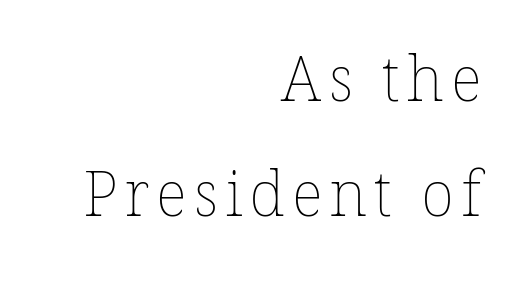
Q: Is the text bold? A: No.
Q: Is the text underlined? A: No.
Q: How is the paragraph aligned? A: Right-aligned.
Q: Width (condensed, normal, or wide)? A: Normal.
Q: Stroke contrast? A: Low.
Q: x-height? A: Medium.
Q: Monospaced? A: No.
